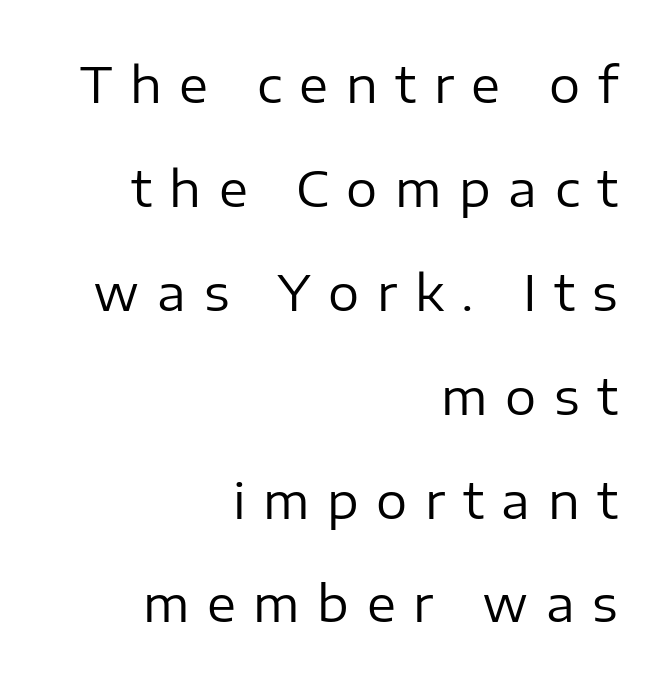
{"serif": "no", "italic": "no", "bold": "no", "weight": "regular", "width": "normal", "stroke_contrast": "low", "x_height": "medium", "monospaced": "no", "underline": "no", "align": "right", "line_spacing": "loose", "line_spacing_ratio": 2.12, "letter_spacing": "wide", "letter_spacing_em": 0.36, "glyph_px": 49}
